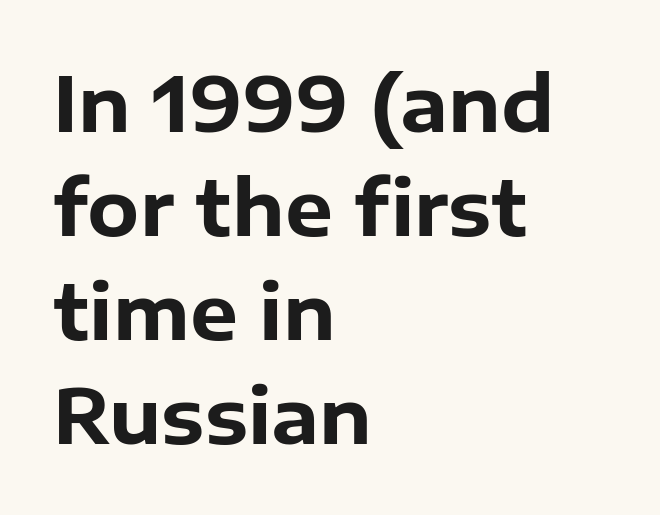
Q: Is the text bold? A: Yes.
Q: Is the text italic (slanted)? A: No, it is upright.
Q: Is the typeface a serif or a sans-serif typeface? A: Sans-serif.
Q: Is the text underlined? A: No.
Q: How is the paragraph aligned? A: Left-aligned.
Q: Is the spacing between letters normal or unusually wide? A: Normal.
Q: Is the spacing between lines tight, normal or loose? A: Normal.
Q: Width (condensed, normal, or wide)? A: Normal.
Q: Stroke contrast? A: Low.
Q: x-height? A: Medium.
Q: Monospaced? A: No.
